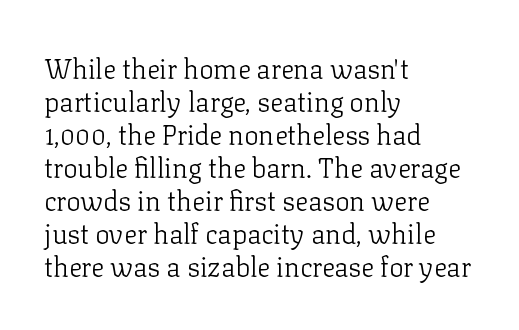
Q: Is the text bold? A: No.
Q: Is the text italic (slanted)? A: No, it is upright.
Q: Is the text underlined? A: No.
Q: How is the paragraph aligned? A: Left-aligned.
Q: Is the spacing between letters normal or unusually wide? A: Normal.
